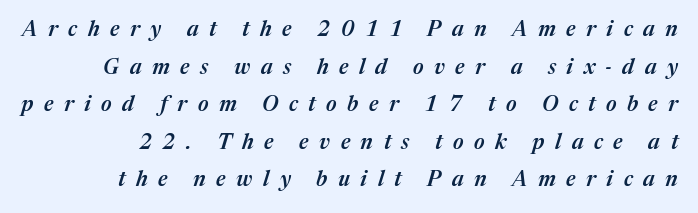
The image shows 21 px text type, italic (leaning right); set line spacing 1.79x, unusually wide letter spacing (+0.5 em), not underlined.
